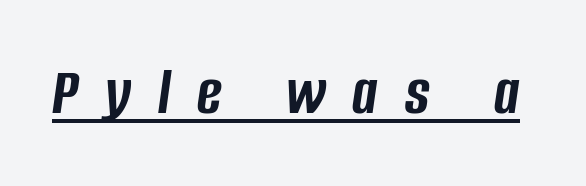
Q: Is the text bold? A: Yes.
Q: Is the text italic (slanted)? A: Yes, it leans right by about 8 degrees.
Q: Is the text underlined? A: Yes.
Q: Is the spacing between letters normal or unusually wide? A: Unusually wide.
Q: Width (condensed, normal, or wide)? A: Condensed.
Q: Stroke contrast? A: Low.
Q: x-height? A: Large.
Q: Monospaced? A: No.
